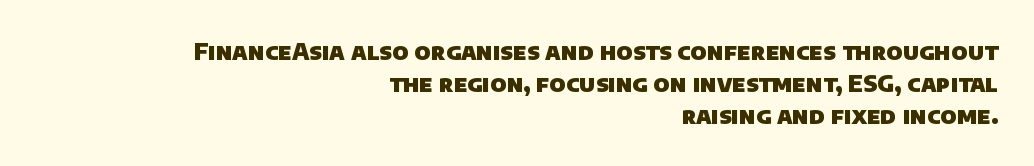
{"bold": "yes", "underline": "no", "align": "right", "line_spacing": "normal", "line_spacing_ratio": 1.39, "letter_spacing": "normal", "letter_spacing_em": 0.0, "glyph_px": 23}
